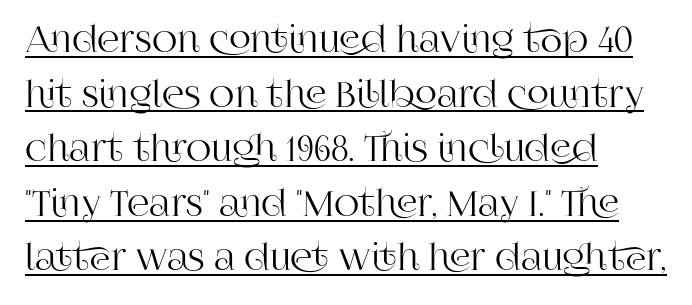
Q: Is the text italic (slanted)? A: No, it is upright.
Q: Is the typeface a serif or a sans-serif typeface? A: Serif.
Q: Is the text underlined? A: Yes.
Q: How is the paragraph aligned? A: Left-aligned.
Q: Is the spacing between letters normal or unusually wide? A: Normal.
Q: Is the spacing between lines tight, normal or loose? A: Normal.
Q: Width (condensed, normal, or wide)? A: Normal.
Q: Stroke contrast? A: High.
Q: x-height? A: Large.
Q: Monospaced? A: No.
